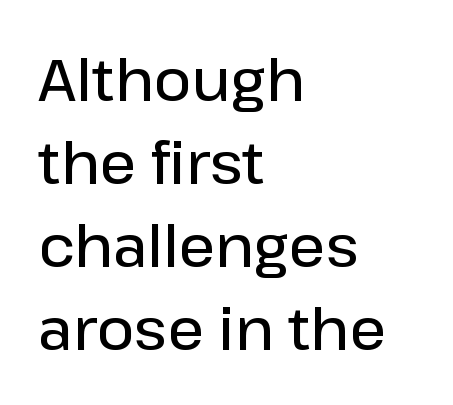
Q: Is the text bold? A: Semi-bold.
Q: Is the text italic (slanted)? A: No, it is upright.
Q: Is the typeface a serif or a sans-serif typeface? A: Sans-serif.
Q: Is the text underlined? A: No.
Q: How is the paragraph aligned? A: Left-aligned.
Q: Is the spacing between letters normal or unusually wide? A: Normal.
Q: Is the spacing between lines tight, normal or loose? A: Normal.
Q: Width (condensed, normal, or wide)? A: Normal.
Q: Stroke contrast? A: Low.
Q: x-height? A: Medium.
Q: Monospaced? A: No.
